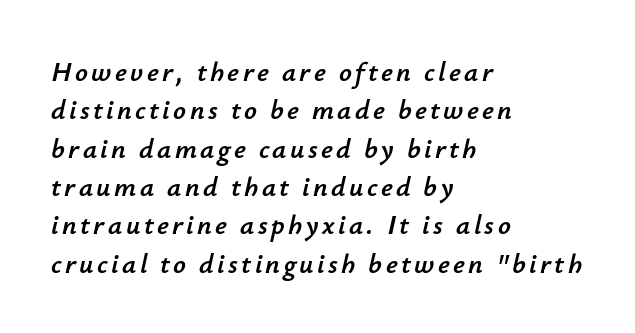
{"italic": "yes", "lean": "right", "slant_degrees": 12, "width": "normal", "stroke_contrast": "low", "x_height": "small", "monospaced": "no", "underline": "no", "align": "left", "line_spacing": "normal", "line_spacing_ratio": 1.37, "glyph_px": 28}
